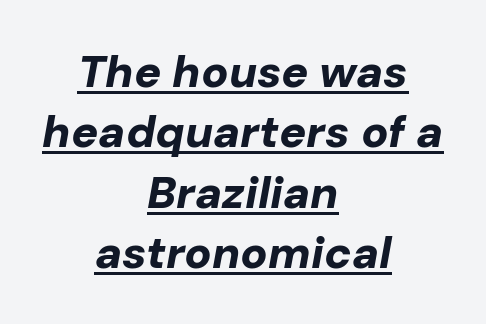
This is underlined copy, the kind a proofreader might mark for attention. Leading: standard. Standard letterfit; no display-style spreading of the glyphs. Notice how thick the strokes are: this is what a full bold looks like. If you folded the block vertically in half, each line would mirror itself in length.
